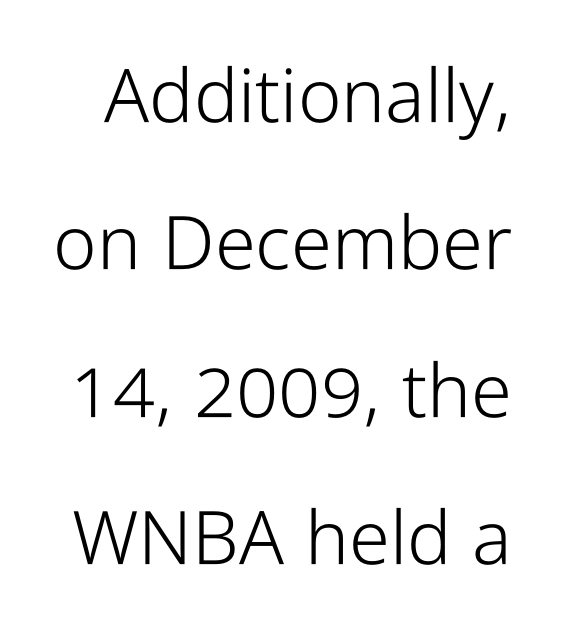
The image shows 74 px light, condensed sans-serif type, upright; set loose line spacing (1.99x), normal letter spacing, not underlined; low stroke contrast and a medium x-height.
